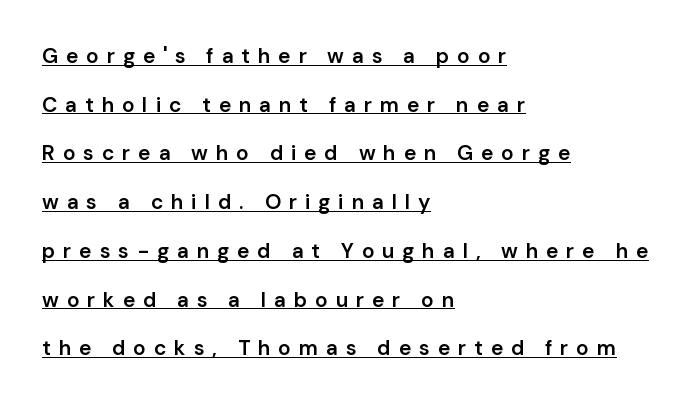
The image shows 21 px text type, upright; set left-aligned, loose line spacing (2.32x), unusually wide letter spacing (+0.37 em), underlined.
